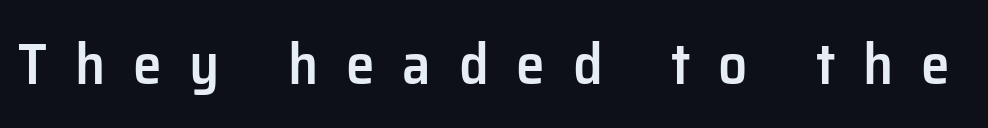
The image shows 58 px semibold sans-serif type, upright; set unusually wide letter spacing (+0.48 em), not underlined; low stroke contrast and a medium x-height.
